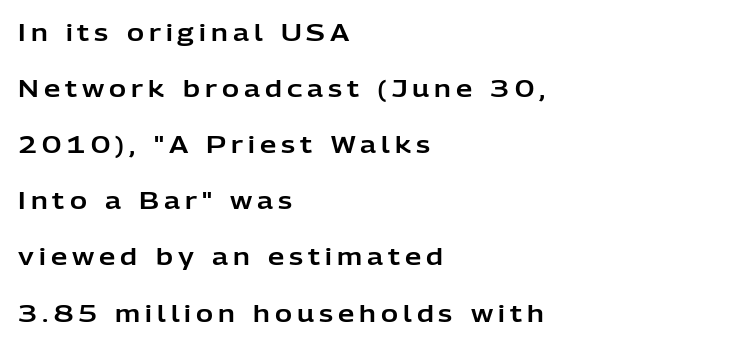
A typesetter would call this leading open, well beyond the default. Loose tracking; the words dissolve into strings of separated letters. The lettering holds an erect, upright posture throughout. The setting favours the left margin, as ordinary paragraphs usually do. Underline: absent.
